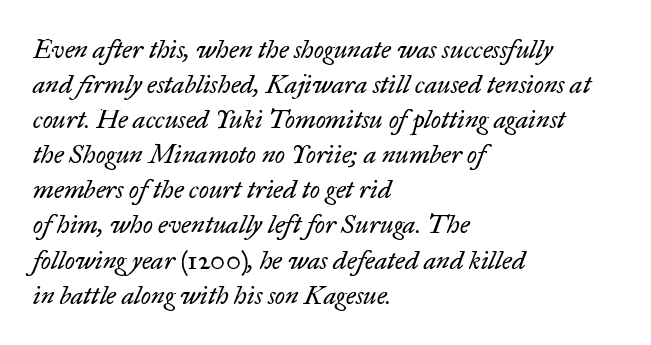
Q: Is the text bold? A: No.
Q: Is the text italic (slanted)? A: Yes, it leans right by about 17 degrees.
Q: Is the text underlined? A: No.
Q: How is the paragraph aligned? A: Left-aligned.
Q: Is the spacing between letters normal or unusually wide? A: Normal.
Q: Is the spacing between lines tight, normal or loose? A: Normal.
